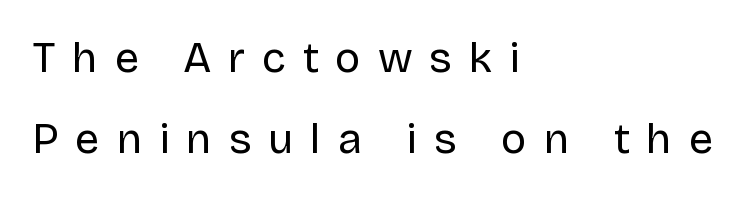
The strokes carry an ordinary text weight at most. It's the straight-up-and-down kind of type. Where is the straight margin? On the left. Quick note: underline off. No feet cap the strokes, marking this as sans-serif type.
